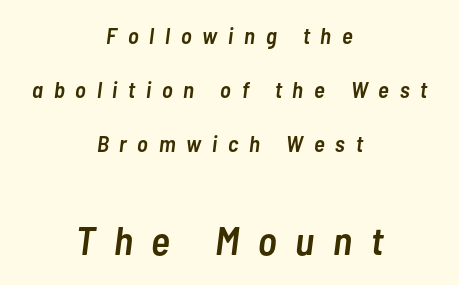
{"italic": "yes", "lean": "right", "slant_degrees": 7, "bold": "semi", "weight": "semibold", "width": "condensed", "stroke_contrast": "low", "x_height": "medium", "monospaced": "no", "underline": "no", "align": "center", "line_spacing": "loose", "line_spacing_ratio": 2.35, "letter_spacing": "wide", "letter_spacing_em": 0.47, "larger_block": "second", "size_ratio": 1.74, "glyph_px": 40}
